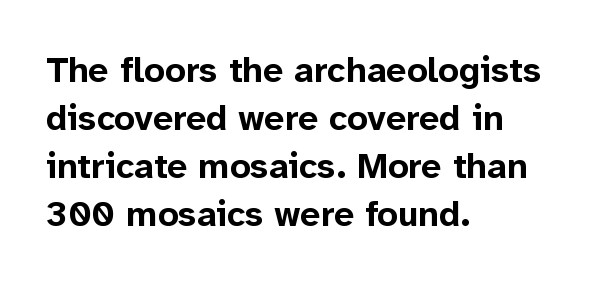
{"serif": "no", "italic": "no", "bold": "yes", "weight": "bold", "width": "normal", "stroke_contrast": "low", "x_height": "medium", "monospaced": "no", "underline": "no", "align": "left", "line_spacing": "normal", "line_spacing_ratio": 1.33, "letter_spacing": "normal", "letter_spacing_em": 0.0, "glyph_px": 36}
